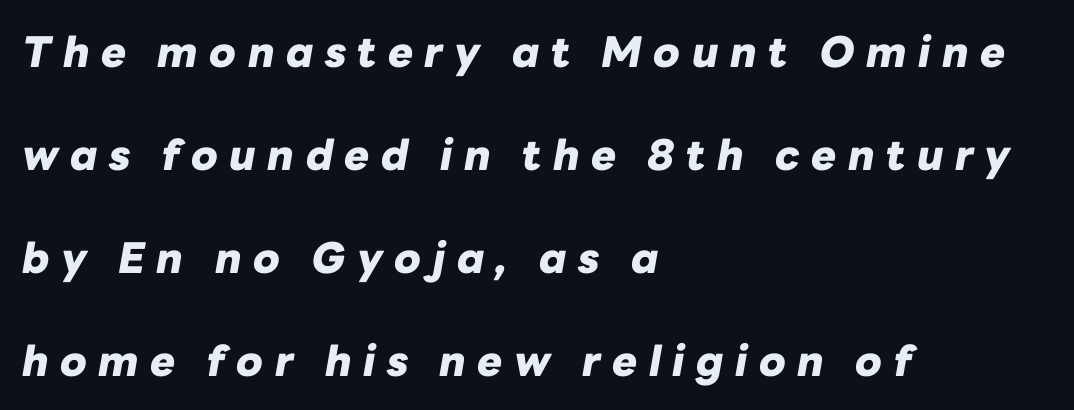
{"italic": "yes", "lean": "right", "slant_degrees": 10, "bold": "yes", "weight": "heavy", "width": "normal", "stroke_contrast": "low", "x_height": "medium", "monospaced": "no", "underline": "no", "align": "left", "line_spacing": "loose", "line_spacing_ratio": 2.45, "letter_spacing": "wide", "letter_spacing_em": 0.27, "glyph_px": 42}
